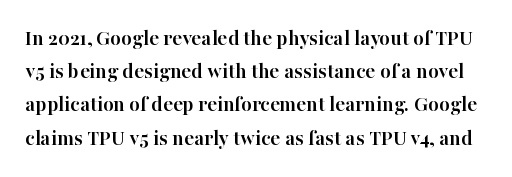
Q: Is the text bold? A: Yes.
Q: Is the text italic (slanted)? A: No, it is upright.
Q: Is the text underlined? A: No.
Q: Is the spacing between letters normal or unusually wide? A: Normal.
Q: Is the spacing between lines tight, normal or loose? A: Normal.
